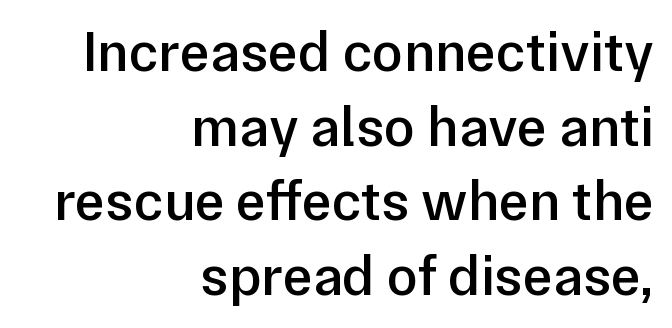
The image shows 57 px semibold sans-serif type, upright; set right-aligned, normal line spacing (1.31x), normal letter spacing, not underlined; low stroke contrast and a medium x-height.
